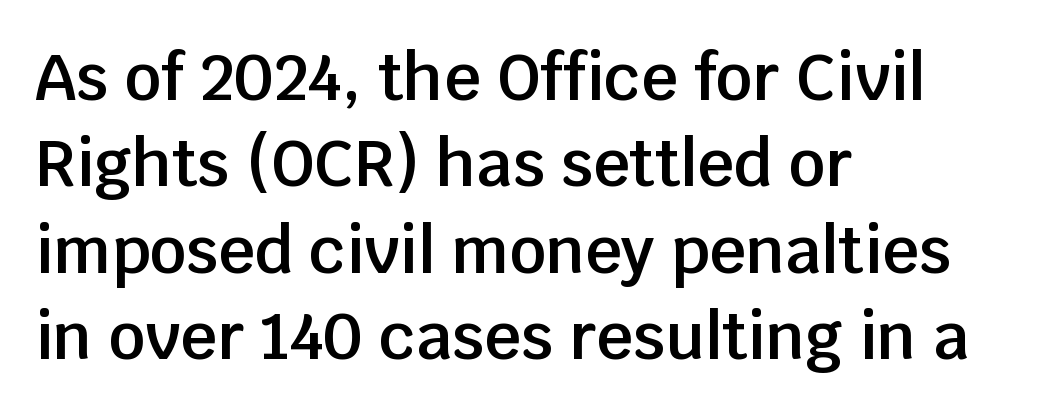
Q: Is the text bold? A: Semi-bold.
Q: Is the text italic (slanted)? A: No, it is upright.
Q: Is the typeface a serif or a sans-serif typeface? A: Sans-serif.
Q: Is the text underlined? A: No.
Q: How is the paragraph aligned? A: Left-aligned.
Q: Is the spacing between letters normal or unusually wide? A: Normal.
Q: Is the spacing between lines tight, normal or loose? A: Normal.
Q: Width (condensed, normal, or wide)? A: Normal.
Q: Stroke contrast? A: Low.
Q: x-height? A: Large.
Q: Monospaced? A: No.
